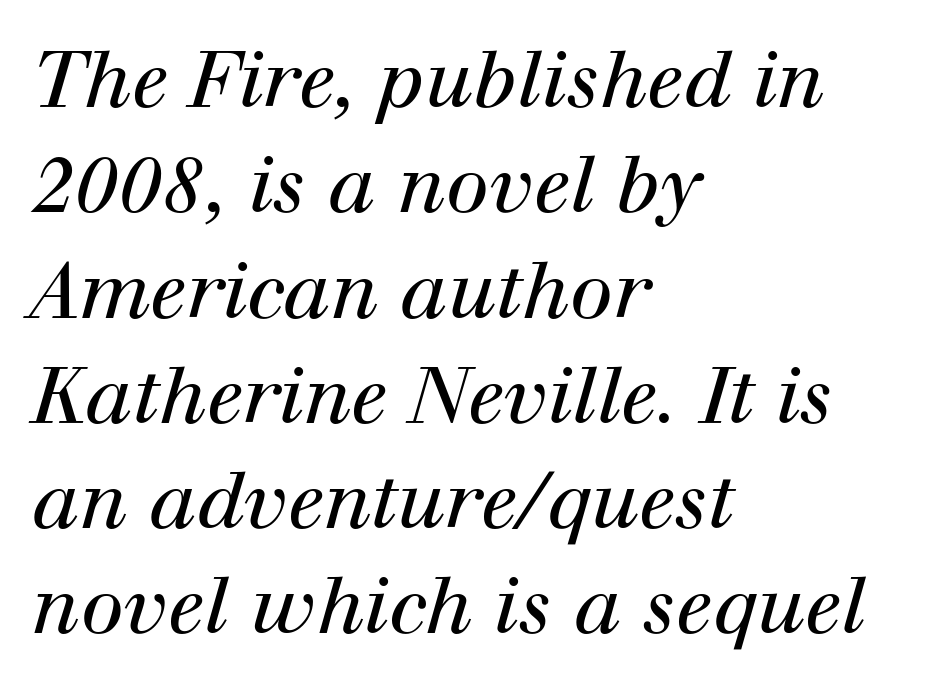
{"serif": "yes", "italic": "yes", "lean": "right", "slant_degrees": 12, "bold": "no", "weight": "regular", "width": "normal", "stroke_contrast": "high", "x_height": "medium", "monospaced": "no", "underline": "no", "align": "left", "line_spacing": "normal", "line_spacing_ratio": 1.35, "letter_spacing": "normal", "letter_spacing_em": 0.0, "glyph_px": 78}
